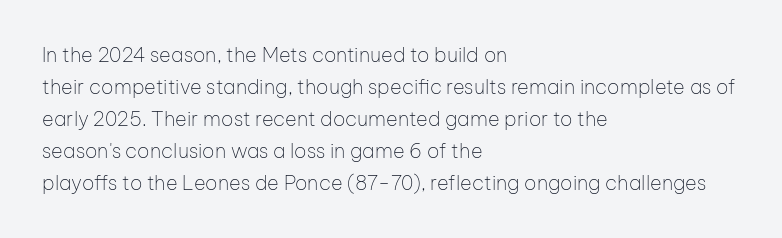
Q: Is the text bold? A: No.
Q: Is the text italic (slanted)? A: No, it is upright.
Q: Is the text underlined? A: No.
Q: How is the paragraph aligned? A: Left-aligned.
Q: Is the spacing between letters normal or unusually wide? A: Normal.
Q: Is the spacing between lines tight, normal or loose? A: Normal.
